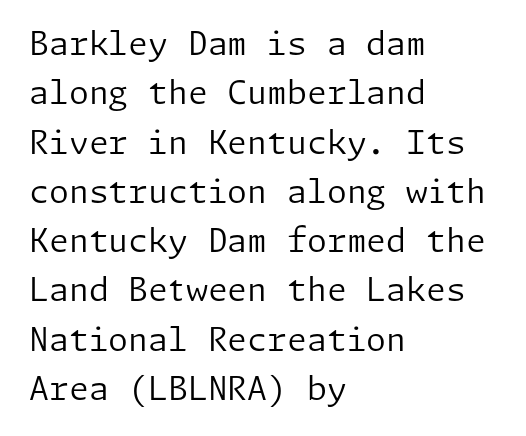
Every character sits straight up, as roman type does. Think standard paragraph weight, or any step lighter than that. The block of text has a typical density, with ordinary space between rows. Unmarked baselines from the first word to the last. The horizontal fit of the characters is conventional and even.
